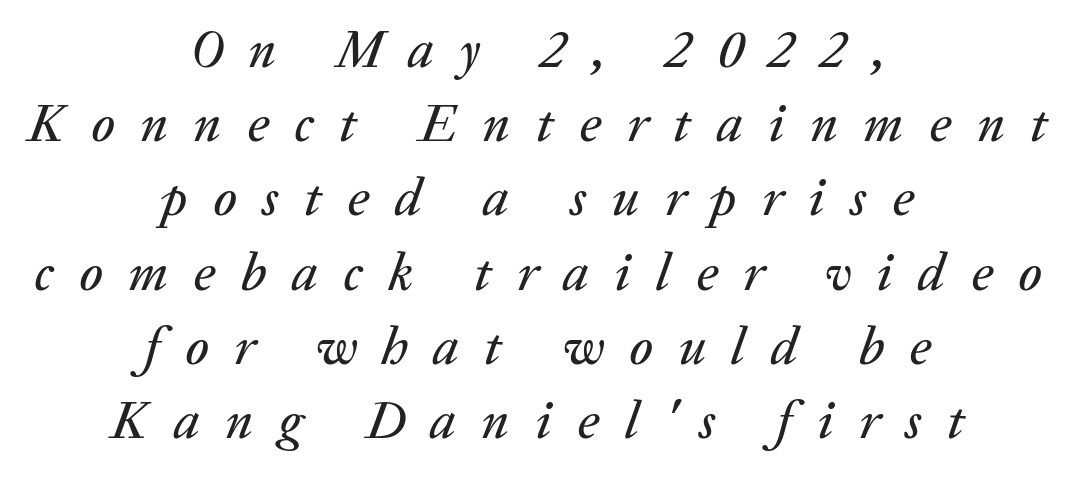
Q: Is the text italic (slanted)? A: Yes, it leans right by about 20 degrees.
Q: Is the text underlined? A: No.
Q: How is the paragraph aligned? A: Centered.
Q: Is the spacing between letters normal or unusually wide? A: Unusually wide.
Q: Is the spacing between lines tight, normal or loose? A: Normal.
Q: Width (condensed, normal, or wide)? A: Normal.
Q: Stroke contrast? A: Low.
Q: x-height? A: Medium.
Q: Monospaced? A: No.
